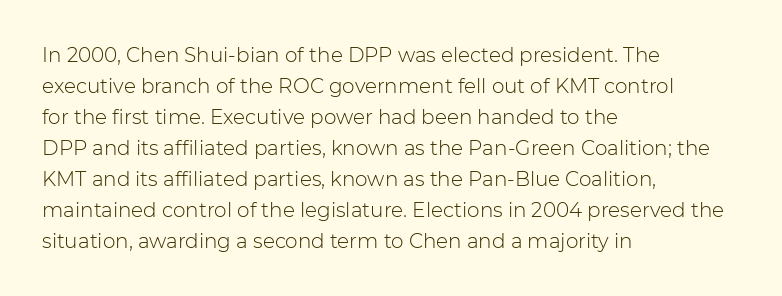
{"italic": "no", "bold": "no", "underline": "no", "align": "left", "line_spacing": "normal", "line_spacing_ratio": 1.55, "letter_spacing": "normal", "letter_spacing_em": 0.0, "glyph_px": 20}
